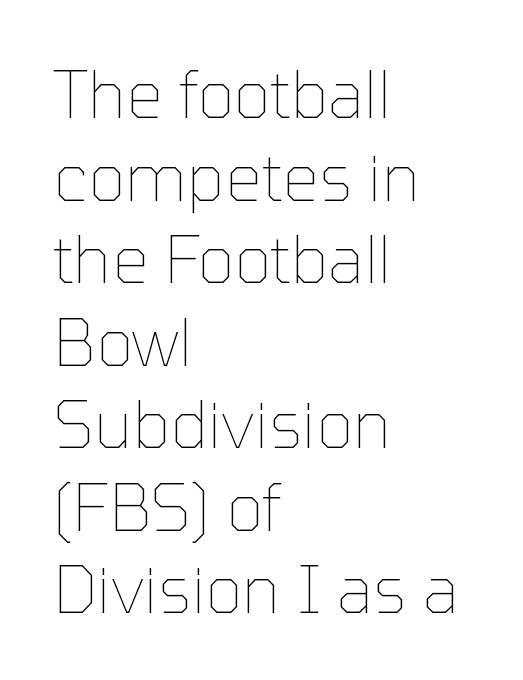
Q: Is the text bold? A: No.
Q: Is the text italic (slanted)? A: No, it is upright.
Q: Is the text underlined? A: No.
Q: How is the paragraph aligned? A: Left-aligned.
Q: Is the spacing between letters normal or unusually wide? A: Normal.
Q: Is the spacing between lines tight, normal or loose? A: Normal.
Q: Width (condensed, normal, or wide)? A: Normal.
Q: Stroke contrast? A: Low.
Q: x-height? A: Medium.
Q: Monospaced? A: No.
